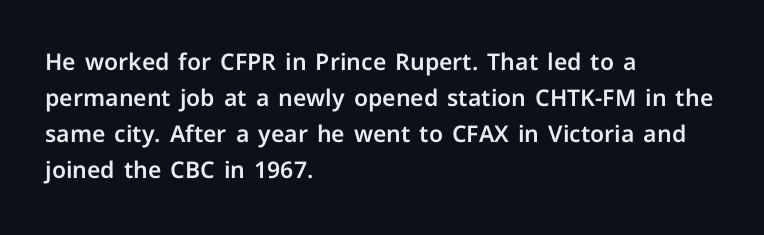
{"italic": "no", "underline": "no", "align": "left", "line_spacing": "normal", "line_spacing_ratio": 1.56, "letter_spacing": "normal", "letter_spacing_em": 0.0, "glyph_px": 23}
